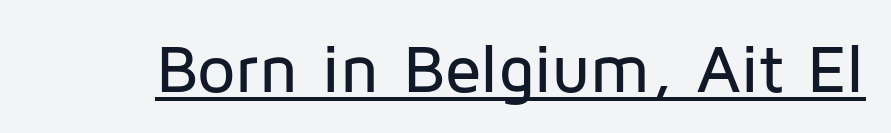
The image shows 68 px sans-serif type, upright; set normal letter spacing, underlined; low stroke contrast and a medium x-height.
